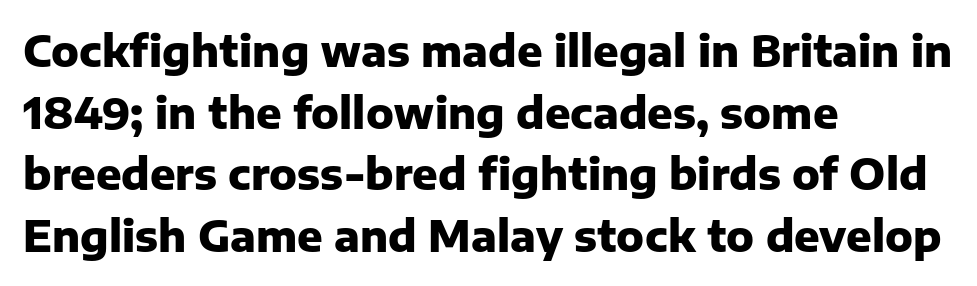
{"serif": "no", "italic": "no", "bold": "yes", "weight": "heavy", "width": "normal", "stroke_contrast": "low", "x_height": "medium", "monospaced": "no", "underline": "no", "align": "left", "line_spacing": "normal", "line_spacing_ratio": 1.47, "letter_spacing": "normal", "letter_spacing_em": 0.0, "glyph_px": 42}
